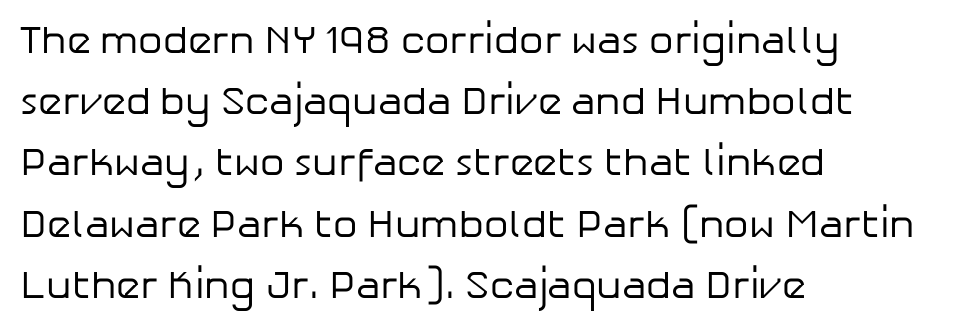
The image shows 39 px regular-weight sans-serif type, upright; set left-aligned, normal line spacing (1.57x), normal letter spacing, not underlined; low stroke contrast and a medium x-height.
